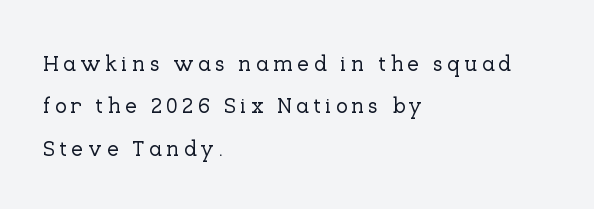
{"italic": "no", "underline": "no", "align": "left", "line_spacing": "loose", "line_spacing_ratio": 1.93, "glyph_px": 22}
